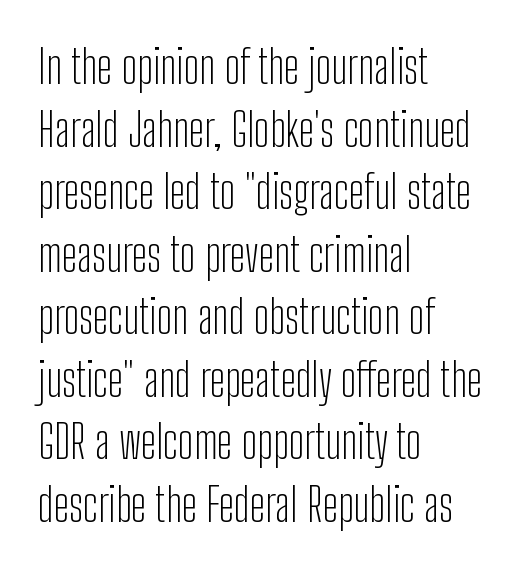
The image shows 46 px light, condensed sans-serif type, upright; set left-aligned, normal line spacing (1.36x), normal letter spacing, not underlined; low stroke contrast and a medium x-height.
